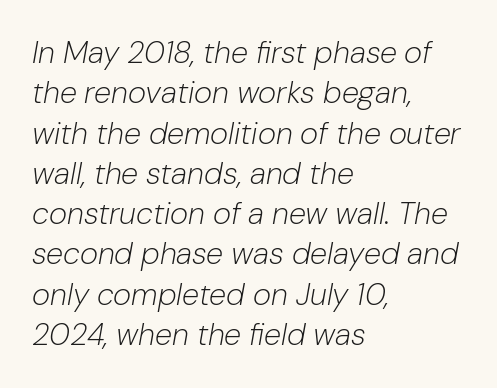
{"italic": "yes", "lean": "right", "slant_degrees": 10, "bold": "no", "weight": "light", "width": "normal", "stroke_contrast": "low", "x_height": "medium", "monospaced": "no", "underline": "no", "align": "left", "line_spacing": "normal", "line_spacing_ratio": 1.3, "letter_spacing": "normal", "letter_spacing_em": 0.0, "glyph_px": 31}
